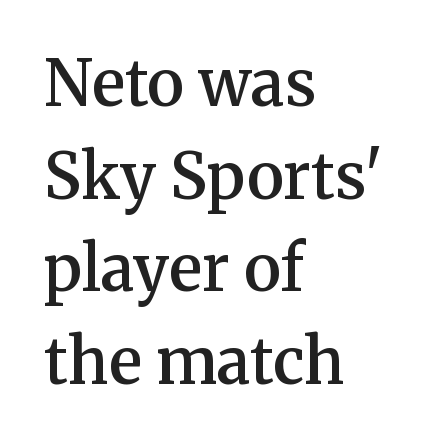
The image shows 63 px semibold serif type, upright; set left-aligned, normal line spacing (1.47x), normal letter spacing, not underlined; medium stroke contrast and a medium x-height.
